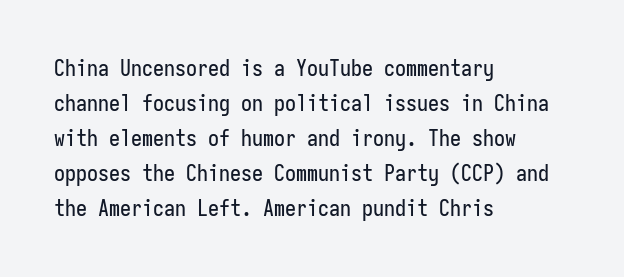
The vertical gap from one line to the next is medium. In terms of posture, this sample is upright. The ragged edge is on the right, which tells us the setting is flush left. Look at the tracking — it's just the regular setting, nothing added. Only glyphs here, with clear space below each row.
